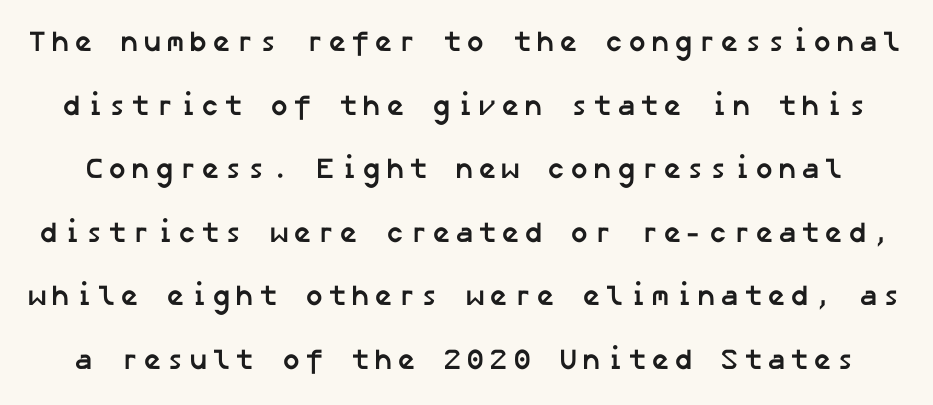
Q: Is the text bold? A: Yes.
Q: Is the typeface a serif or a sans-serif typeface? A: Sans-serif.
Q: Is the text underlined? A: No.
Q: Is the spacing between lines tight, normal or loose? A: Loose.
Q: Width (condensed, normal, or wide)? A: Normal.
Q: Stroke contrast? A: Low.
Q: x-height? A: Medium.
